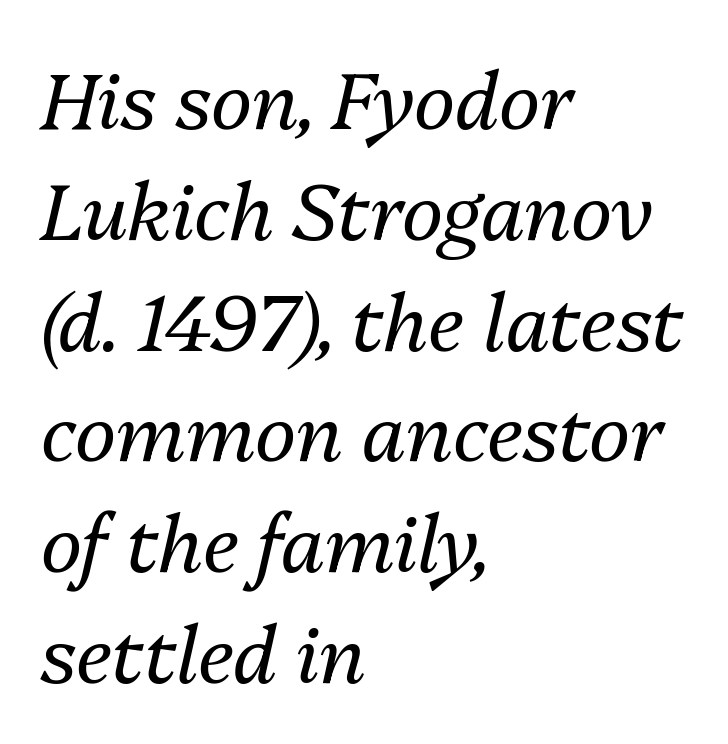
Q: Is the text bold? A: No.
Q: Is the text italic (slanted)? A: Yes, it leans right by about 13 degrees.
Q: Is the text underlined? A: No.
Q: How is the paragraph aligned? A: Left-aligned.
Q: Is the spacing between letters normal or unusually wide? A: Normal.
Q: Is the spacing between lines tight, normal or loose? A: Normal.
Q: Width (condensed, normal, or wide)? A: Normal.
Q: Stroke contrast? A: Medium.
Q: x-height? A: Medium.
Q: Monospaced? A: No.
